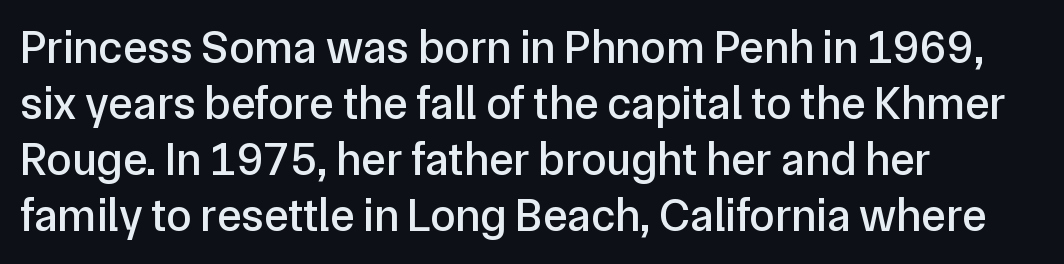
The image shows 46 px sans-serif type, upright; set left-aligned, line spacing 1.22x, normal letter spacing, not underlined; low stroke contrast and a medium x-height.
